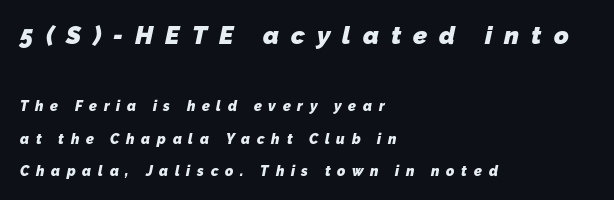
{"bold": "yes", "underline": "no", "align": "left", "line_spacing": "loose", "line_spacing_ratio": 2.3, "letter_spacing": "wide", "letter_spacing_em": 0.48, "larger_block": "first", "size_ratio": 1.79, "glyph_px": 25}
